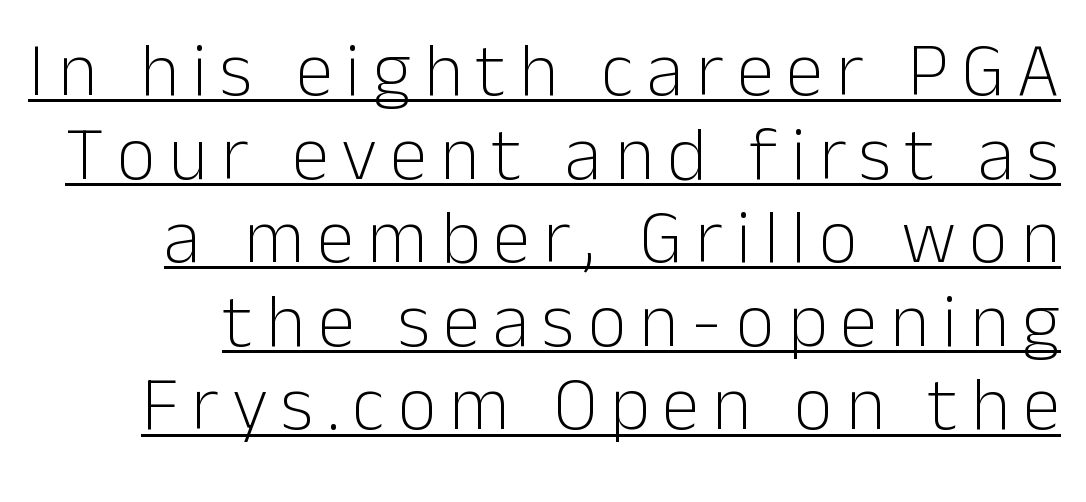
Q: Is the text bold? A: No.
Q: Is the text italic (slanted)? A: No, it is upright.
Q: Is the typeface a serif or a sans-serif typeface? A: Sans-serif.
Q: Is the text underlined? A: Yes.
Q: Is the spacing between lines tight, normal or loose? A: Tight.
Q: Width (condensed, normal, or wide)? A: Normal.
Q: Stroke contrast? A: Low.
Q: x-height? A: Medium.
Q: Monospaced? A: No.
